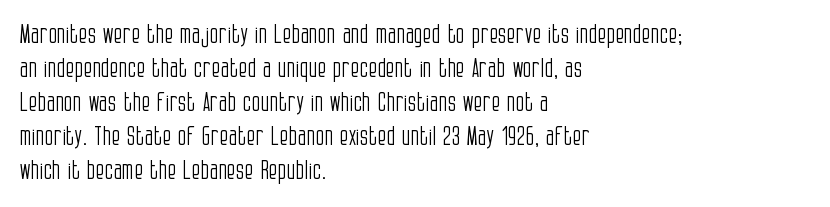
The image shows 26 px text type, upright; set left-aligned, normal line spacing (1.31x), normal letter spacing, not underlined.
